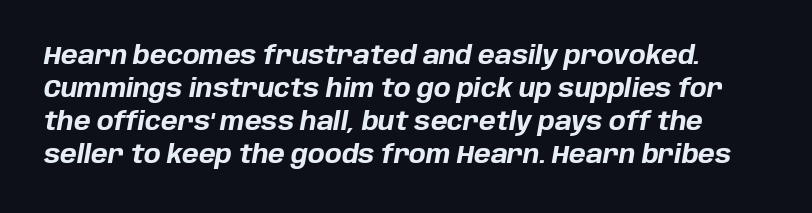
{"italic": "yes", "lean": "right", "slant_degrees": 10, "bold": "yes", "underline": "no", "line_spacing": "normal", "line_spacing_ratio": 1.32, "letter_spacing": "normal", "letter_spacing_em": 0.0, "glyph_px": 25}
